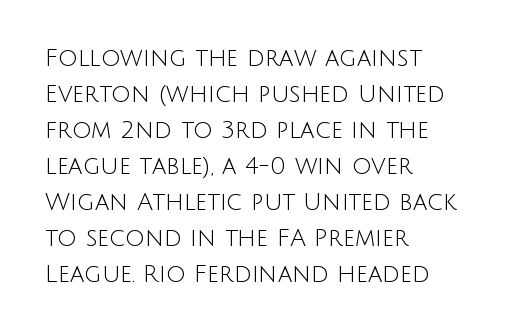
The image shows 24 px text type, upright; set left-aligned, normal line spacing (1.5x), normal letter spacing, not underlined.
